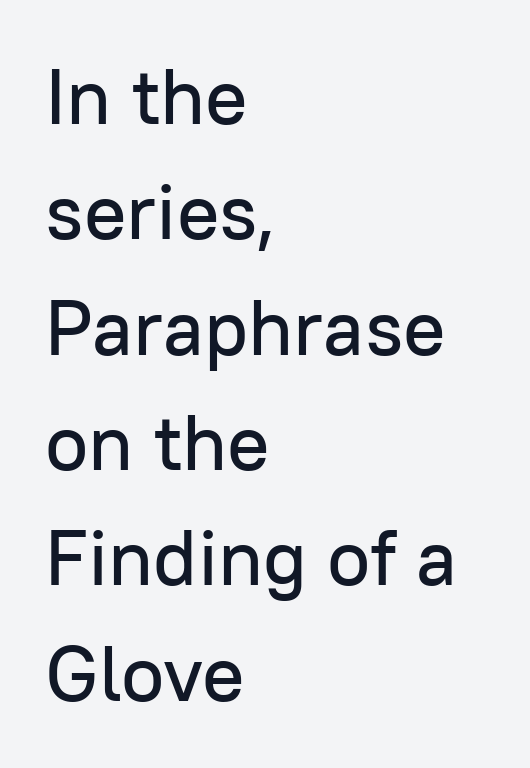
Q: Is the text italic (slanted)? A: No, it is upright.
Q: Is the typeface a serif or a sans-serif typeface? A: Sans-serif.
Q: Is the text underlined? A: No.
Q: How is the paragraph aligned? A: Left-aligned.
Q: Is the spacing between letters normal or unusually wide? A: Normal.
Q: Is the spacing between lines tight, normal or loose? A: Normal.
Q: Width (condensed, normal, or wide)? A: Normal.
Q: Stroke contrast? A: Low.
Q: x-height? A: Medium.
Q: Monospaced? A: No.
